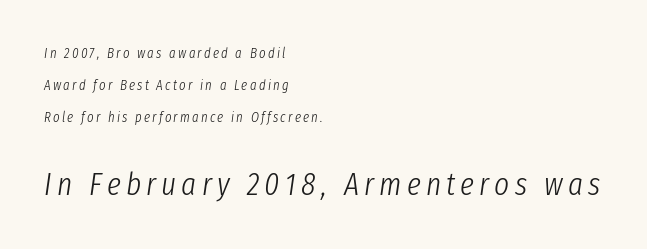
A typesetter would call this proportional, since set widths differ per character. Each line starts at the same left margin while the right side varies. A typesetter would call this leading open, well beyond the default. The axis of the letterforms is tilted away from vertical. Just letters on the line, the space beneath them empty. The weight tops out at a normal text grade.
